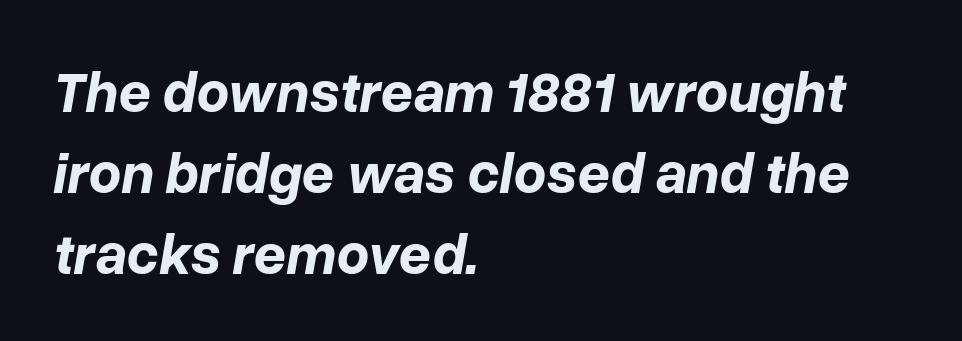
Its strokes are broad and dark, the hallmark of bold type. Proportional: the letters do not fall into vertical columns. Between one letter and the next there's only the usual sliver of space. The passage is arranged the way most books set body copy — flush left. Plain, unruled lines of type.
